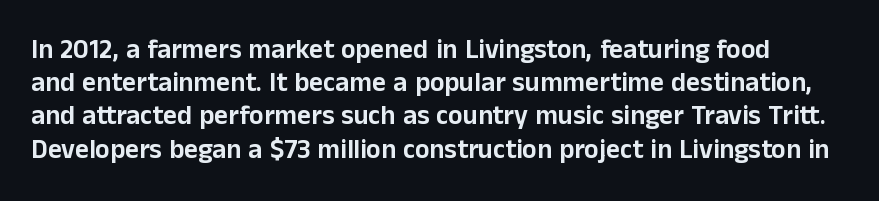
Designer's note — italics off, roman on. Anything drawn beneath the words? Only blank space. This rendering leaves character spacing at its baseline value.
